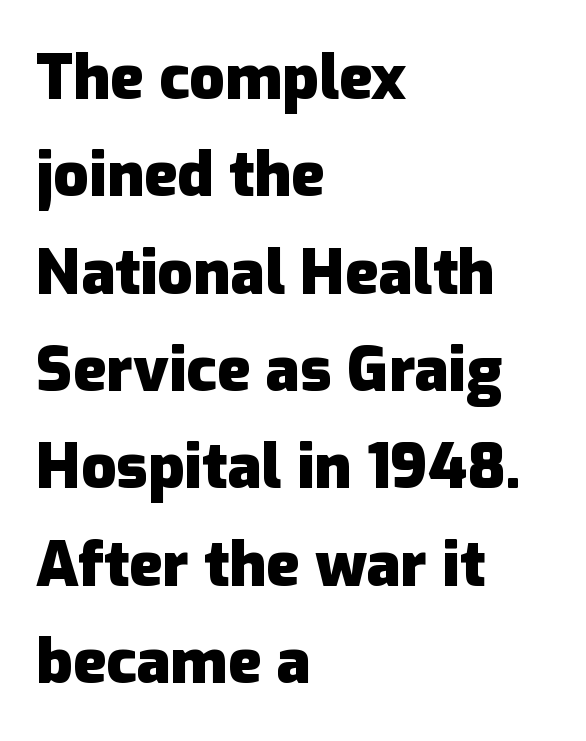
{"serif": "no", "italic": "no", "bold": "yes", "weight": "heavy", "width": "normal", "stroke_contrast": "low", "x_height": "medium", "monospaced": "no", "underline": "no", "align": "left", "line_spacing": "normal", "line_spacing_ratio": 1.57, "letter_spacing": "normal", "letter_spacing_em": 0.0, "glyph_px": 62}
